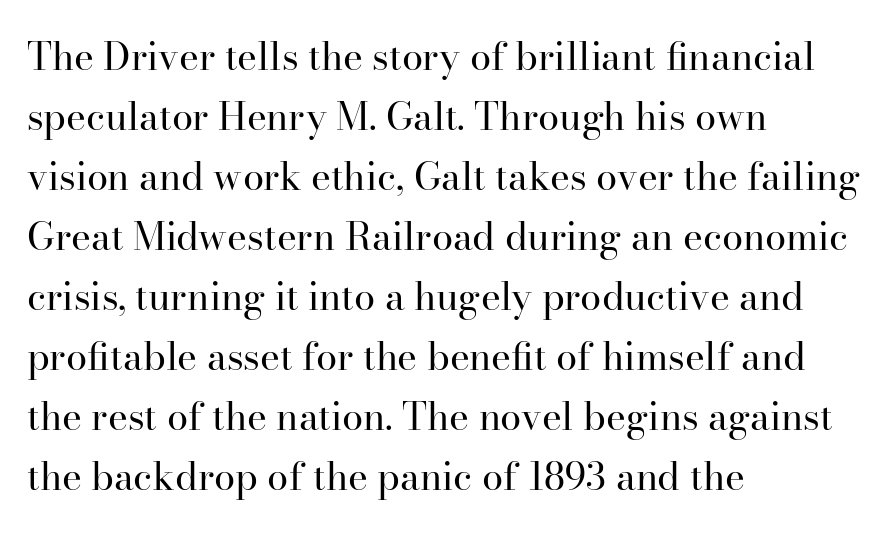
The gap between lines stays unmarked. Type style note: has serifs. The passage shown is typed in a proportional face where columns would drift. Posture: upright roman. The paragraph shown leans on its left margin.
